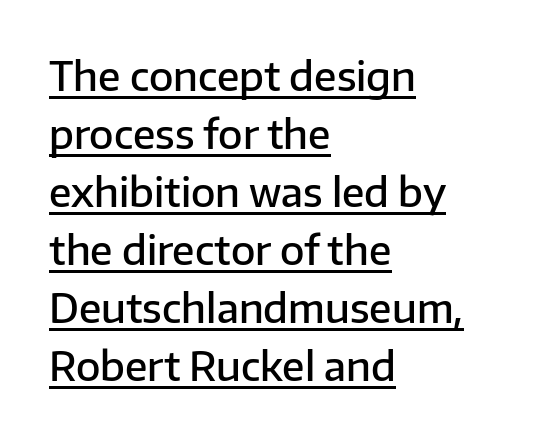
The image shows 40 px semibold sans-serif type, upright; set left-aligned, normal line spacing (1.45x), normal letter spacing, underlined; low stroke contrast and a medium x-height.
